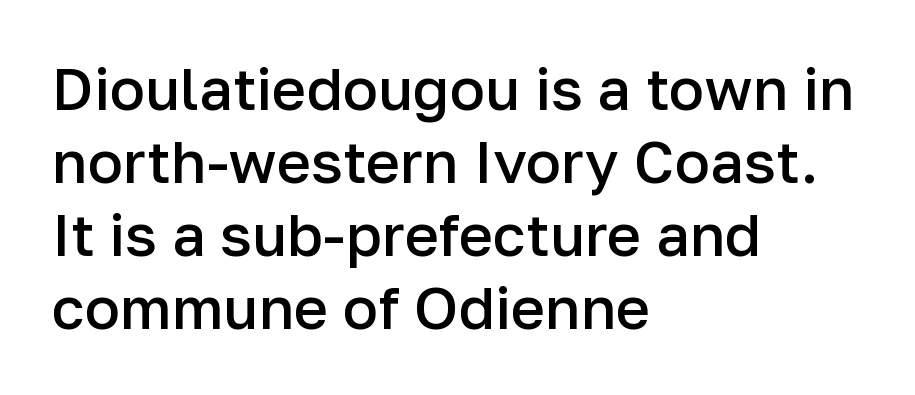
All the whitespace from short lines collects on the right. Tall strokes in this sample are plumb rather than angled. Between one letter and the next there's only the usual sliver of space. Nobody drew a line under any word here. On the weight axis this lands at semibold, roughly 600. Here the designer chose a conventional face with non-uniform glyph widths.
